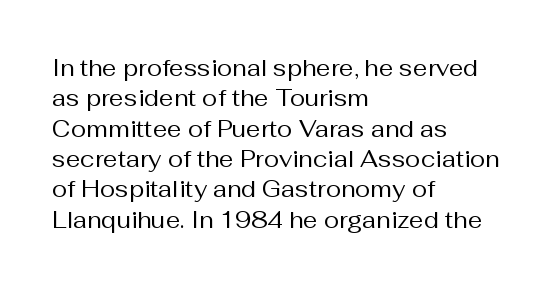
{"italic": "no", "bold": "no", "underline": "no", "align": "left", "line_spacing": "normal", "line_spacing_ratio": 1.32, "letter_spacing": "normal", "letter_spacing_em": 0.0, "glyph_px": 23}
